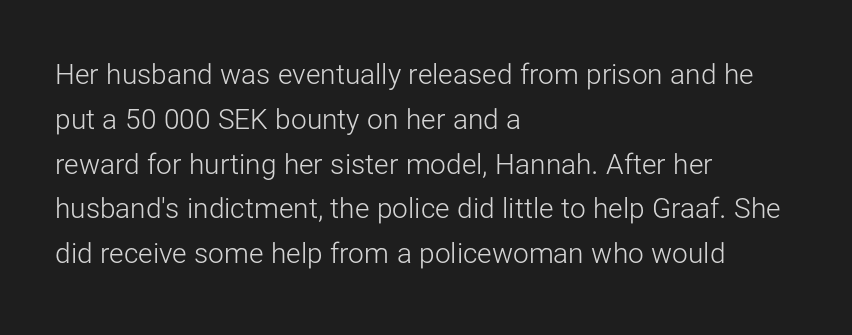
Q: Is the text bold? A: No.
Q: Is the text italic (slanted)? A: No, it is upright.
Q: Is the typeface a serif or a sans-serif typeface? A: Sans-serif.
Q: Is the text underlined? A: No.
Q: How is the paragraph aligned? A: Left-aligned.
Q: Is the spacing between letters normal or unusually wide? A: Normal.
Q: Is the spacing between lines tight, normal or loose? A: Normal.
Q: Width (condensed, normal, or wide)? A: Normal.
Q: Stroke contrast? A: Low.
Q: x-height? A: Medium.
Q: Monospaced? A: No.
